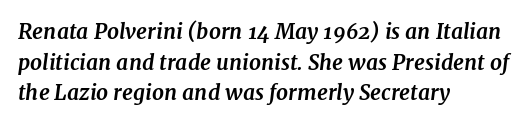
{"italic": "yes", "lean": "right", "slant_degrees": 7, "bold": "yes", "underline": "no", "align": "left", "line_spacing": "normal", "line_spacing_ratio": 1.46, "letter_spacing": "normal", "letter_spacing_em": 0.0, "glyph_px": 21}
